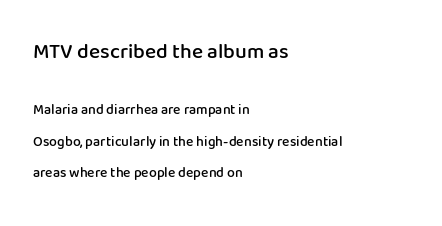
The image shows 21 px text type, upright; set left-aligned, loose line spacing (2.25x), normal letter spacing, not underlined; the first (top) block is 1.5x larger.
